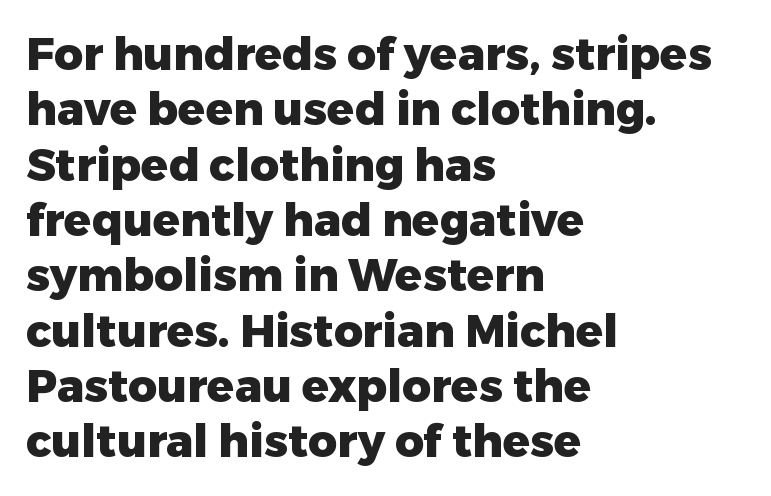
Q: Is the text bold? A: Yes.
Q: Is the text italic (slanted)? A: No, it is upright.
Q: Is the typeface a serif or a sans-serif typeface? A: Sans-serif.
Q: Is the text underlined? A: No.
Q: How is the paragraph aligned? A: Left-aligned.
Q: Is the spacing between letters normal or unusually wide? A: Normal.
Q: Width (condensed, normal, or wide)? A: Normal.
Q: Stroke contrast? A: Low.
Q: x-height? A: Medium.
Q: Monospaced? A: No.
